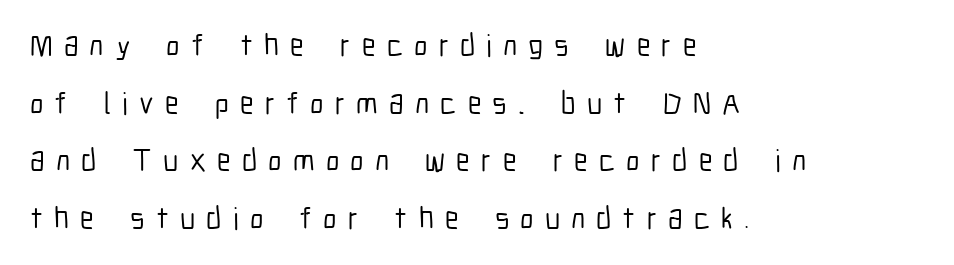
This rendering employs a face without finishing strokes, i.e., a sans-serif. This is the regular roman posture of the typeface. Check under the words: just untouched page. Casual observation: everything's shoved over to the left. Think of a printed novel: that variable character pitch is what you see here.
